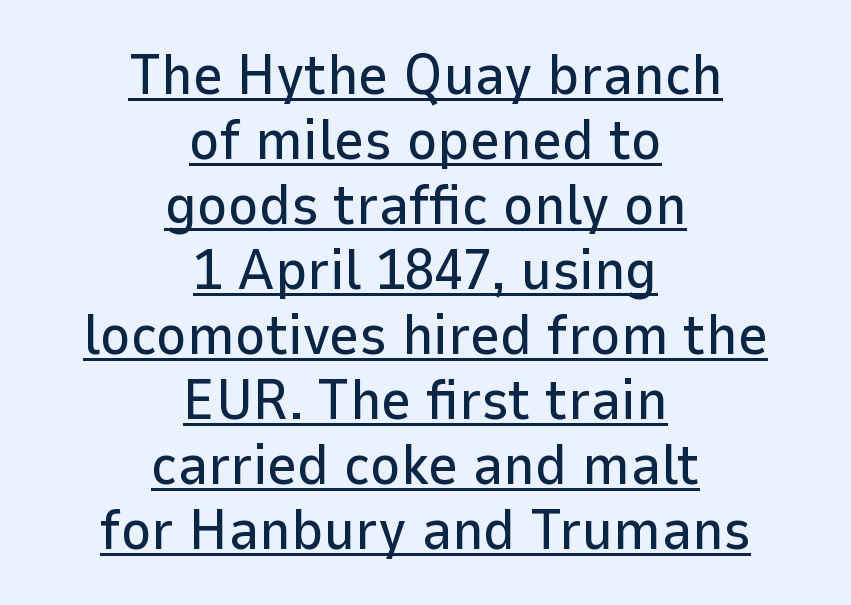
{"serif": "no", "italic": "no", "width": "normal", "stroke_contrast": "low", "x_height": "medium", "monospaced": "no", "underline": "yes", "align": "center", "line_spacing": "tight", "line_spacing_ratio": 1.12, "letter_spacing": "normal", "letter_spacing_em": 0.0, "glyph_px": 58}
